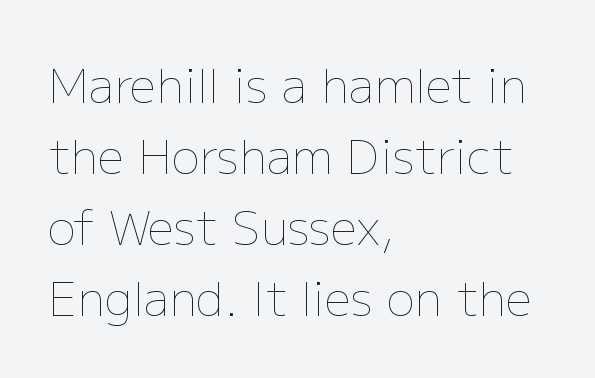
A normal amount of white space separates one row of letters from the next. The letters stand straight up with perfectly vertical stems. If you drew a ruler down the left edge, every line would touch it. The passage shown has conventional tracking throughout.
